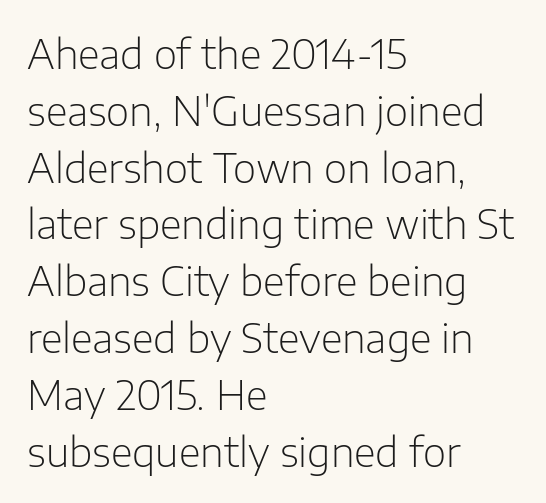
The image shows 40 px light sans-serif type, upright; set left-aligned, normal line spacing (1.42x), normal letter spacing, not underlined; low stroke contrast and a medium x-height.
